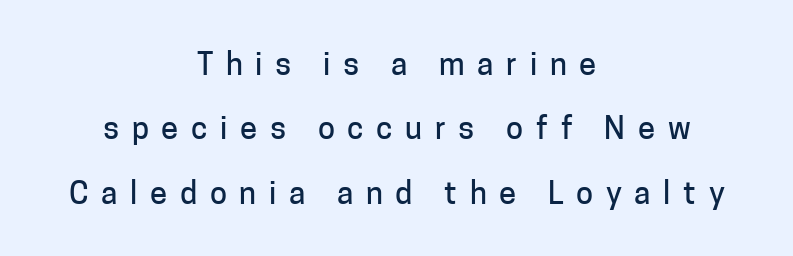
The image shows 31 px sans-serif type, upright; set centered, loose line spacing (2.08x), unusually wide letter spacing (+0.41 em), not underlined; low stroke contrast and a medium x-height.
